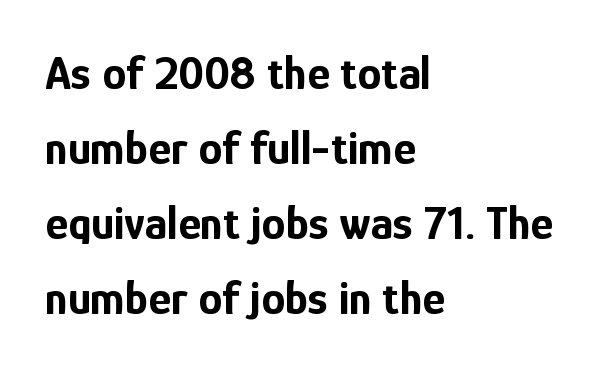
The image shows 48 px bold, condensed sans-serif type, upright; set left-aligned, normal line spacing (1.56x), normal letter spacing, not underlined; low stroke contrast and a medium x-height.
